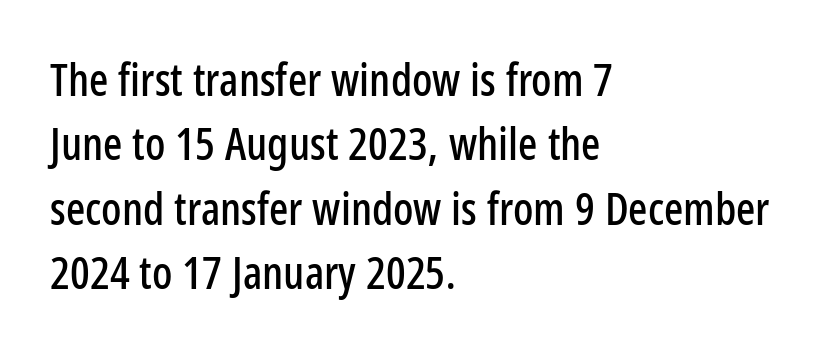
{"serif": "no", "italic": "no", "width": "condensed", "stroke_contrast": "low", "x_height": "medium", "monospaced": "no", "underline": "no", "align": "left", "line_spacing": "normal", "line_spacing_ratio": 1.43, "letter_spacing": "normal", "letter_spacing_em": 0.0, "glyph_px": 45}
